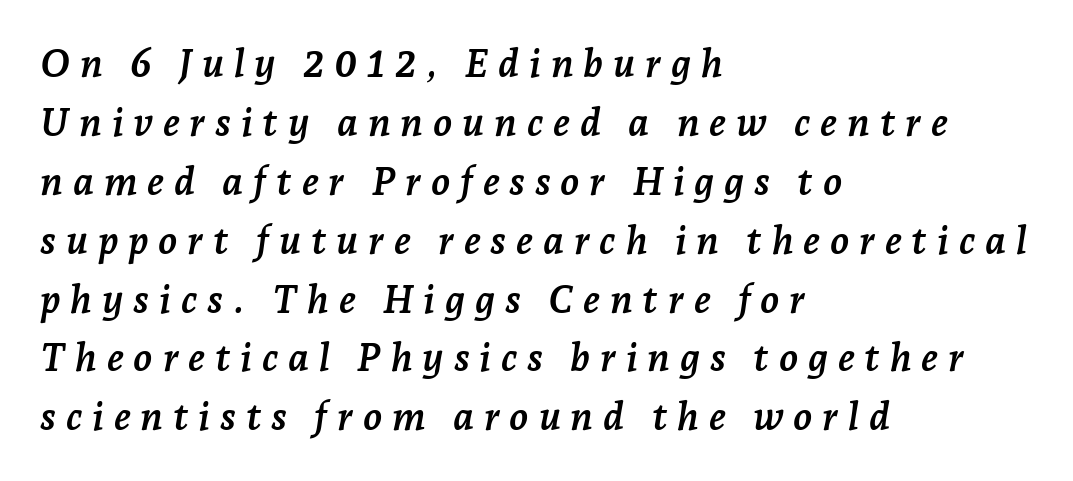
The image shows 39 px semibold serif type, italic (leaning right); set left-aligned, normal line spacing (1.51x), unusually wide letter spacing (+0.25 em), not underlined; low stroke contrast and a medium x-height.
